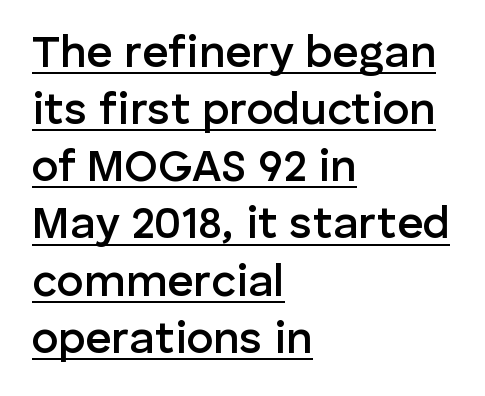
The image shows 45 px semibold sans-serif type, upright; set left-aligned, normal line spacing (1.27x), normal letter spacing, underlined; low stroke contrast and a medium x-height.
